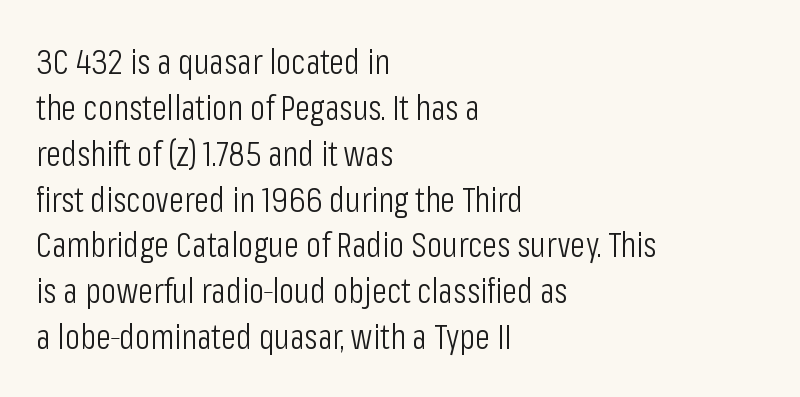
The image shows 35 px light, condensed sans-serif type, upright; set left-aligned, normal line spacing (1.31x), normal letter spacing, not underlined; low stroke contrast and a medium x-height.
